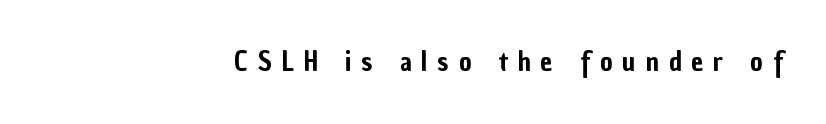
{"italic": "no", "underline": "no", "align": "right", "letter_spacing": "wide", "letter_spacing_em": 0.37, "glyph_px": 27}
